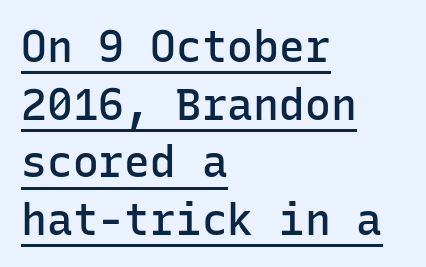
The image shows 43 px semibold sans-serif type, upright, monospaced; set left-aligned, normal line spacing (1.34x), normal letter spacing, underlined; low stroke contrast and a medium x-height.
